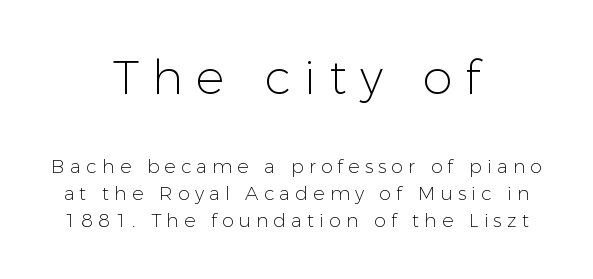
{"serif": "no", "italic": "no", "bold": "no", "weight": "light", "width": "normal", "stroke_contrast": "low", "x_height": "medium", "monospaced": "no", "underline": "no", "align": "center", "line_spacing": "normal", "line_spacing_ratio": 1.42, "letter_spacing": "wide", "letter_spacing_em": 0.27, "larger_block": "first", "size_ratio": 2.53, "glyph_px": 48}
